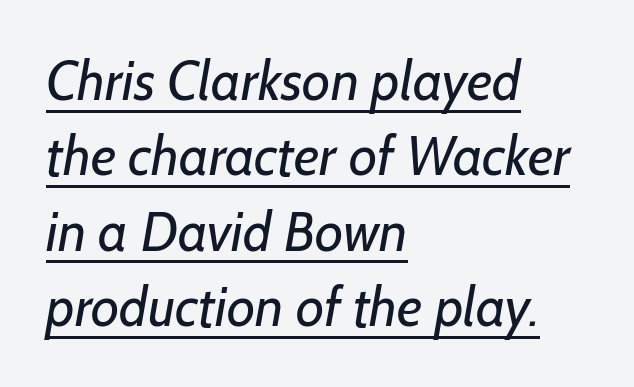
The image shows 55 px regular-weight sans-serif type; set left-aligned, normal line spacing (1.37x), normal letter spacing, underlined; low stroke contrast and a medium x-height.
